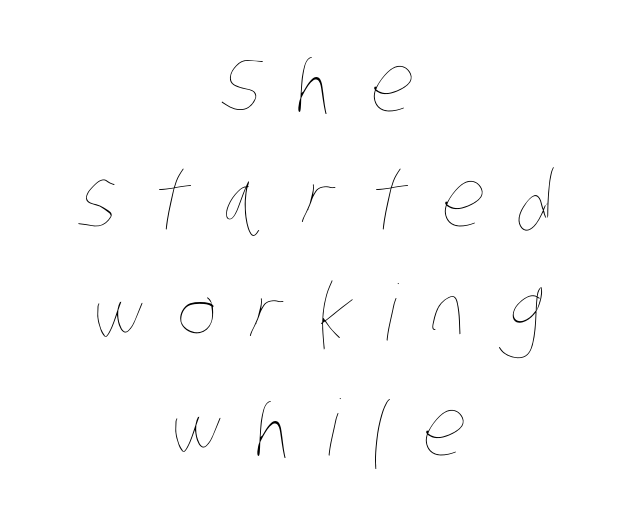
Q: Is the text bold? A: No.
Q: Is the text underlined? A: No.
Q: How is the paragraph aligned? A: Centered.
Q: Is the spacing between letters normal or unusually wide? A: Unusually wide.
Q: Is the spacing between lines tight, normal or loose? A: Normal.
Q: Width (condensed, normal, or wide)? A: Condensed.
Q: Stroke contrast? A: Low.
Q: x-height? A: Large.
Q: Monospaced? A: No.
